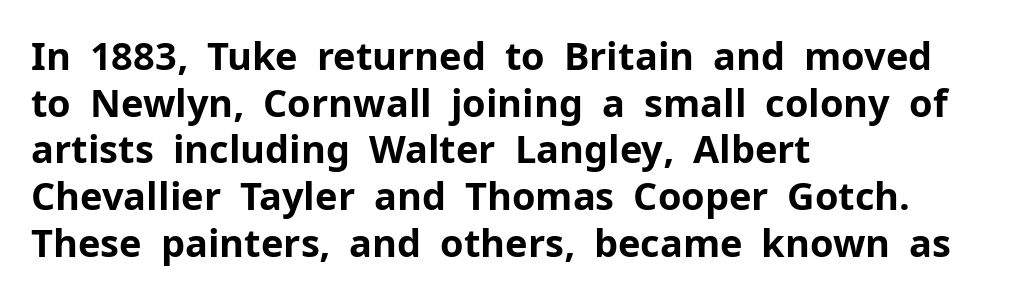
Q: Is the text bold? A: Yes.
Q: Is the text italic (slanted)? A: No, it is upright.
Q: Is the typeface a serif or a sans-serif typeface? A: Sans-serif.
Q: Is the text underlined? A: No.
Q: How is the paragraph aligned? A: Left-aligned.
Q: Is the spacing between letters normal or unusually wide? A: Normal.
Q: Width (condensed, normal, or wide)? A: Normal.
Q: Stroke contrast? A: Low.
Q: x-height? A: Medium.
Q: Monospaced? A: No.
